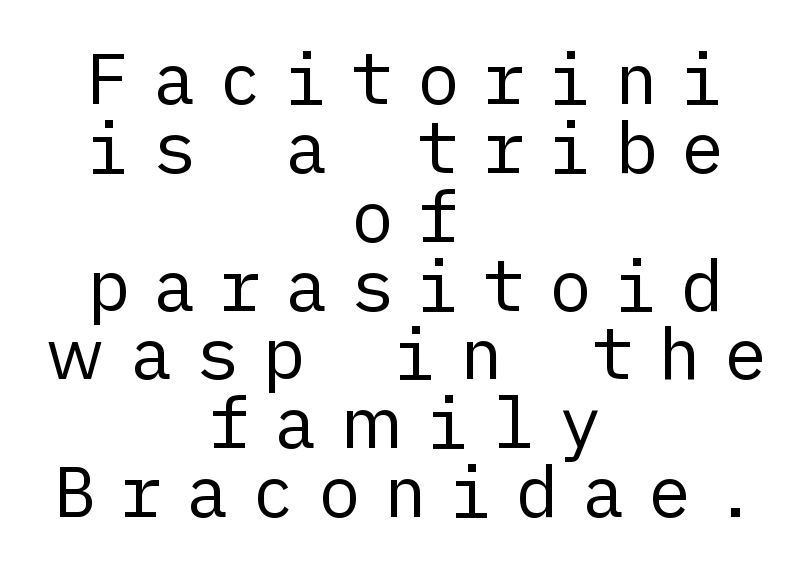
The type sits square on the baseline with zero lean. The weight tops out at a normal text grade. Line spacing here is tight. Unmarked baselines from the first word to the last. The passage shown has open, widely tracked lettering throughout. The paragraph shown floats in the horizontal middle.
